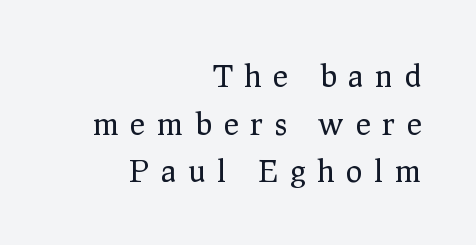
Q: Is the text bold? A: No.
Q: Is the text italic (slanted)? A: No, it is upright.
Q: Is the typeface a serif or a sans-serif typeface? A: Serif.
Q: Is the text underlined? A: No.
Q: How is the paragraph aligned? A: Right-aligned.
Q: Is the spacing between letters normal or unusually wide? A: Unusually wide.
Q: Is the spacing between lines tight, normal or loose? A: Normal.
Q: Width (condensed, normal, or wide)? A: Normal.
Q: Stroke contrast? A: Low.
Q: x-height? A: Medium.
Q: Monospaced? A: No.
